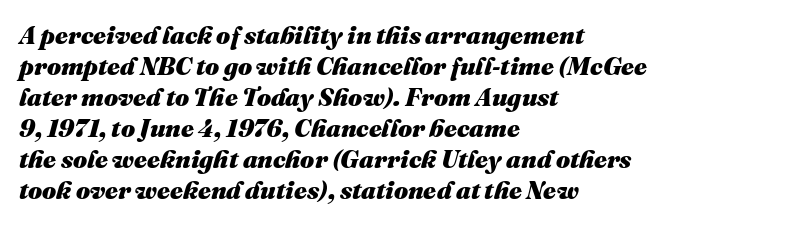
Q: Is the text bold? A: Yes.
Q: Is the text italic (slanted)? A: Yes, it leans right by about 16 degrees.
Q: Is the text underlined? A: No.
Q: How is the paragraph aligned? A: Left-aligned.
Q: Is the spacing between letters normal or unusually wide? A: Normal.
